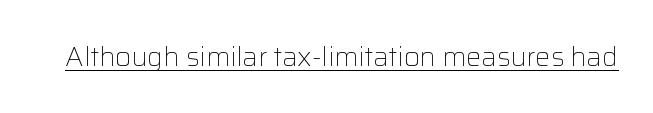
{"italic": "no", "bold": "no", "underline": "yes", "letter_spacing": "normal", "letter_spacing_em": 0.0, "glyph_px": 27}
